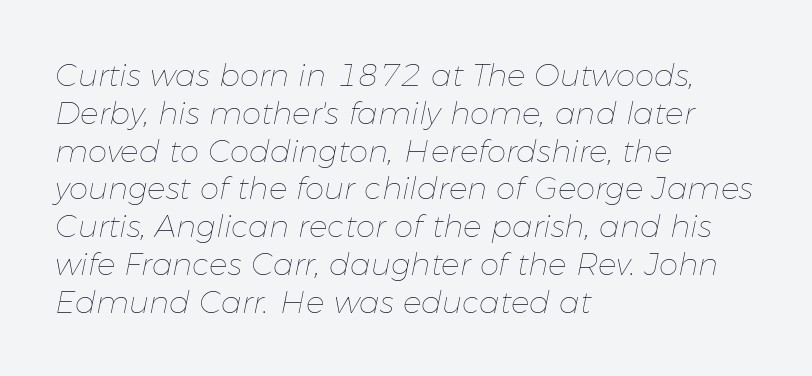
Q: Is the text bold? A: No.
Q: Is the text italic (slanted)? A: Yes, it leans right by about 11 degrees.
Q: Is the text underlined? A: No.
Q: How is the paragraph aligned? A: Left-aligned.
Q: Is the spacing between letters normal or unusually wide? A: Normal.
Q: Width (condensed, normal, or wide)? A: Normal.
Q: Stroke contrast? A: Low.
Q: x-height? A: Medium.
Q: Monospaced? A: No.
